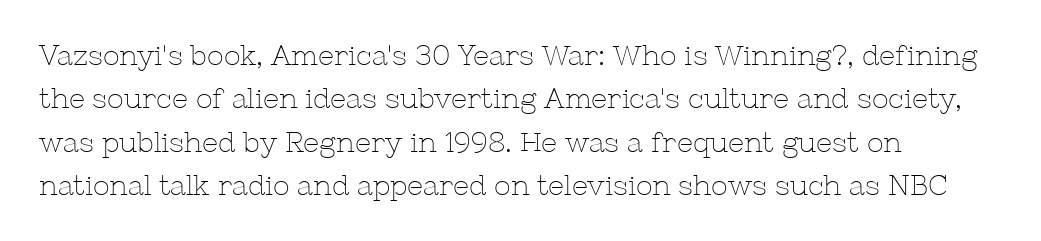
The image shows 28 px thin serif type, upright; set left-aligned, normal line spacing (1.55x), normal letter spacing, not underlined; low stroke contrast and a medium x-height.
